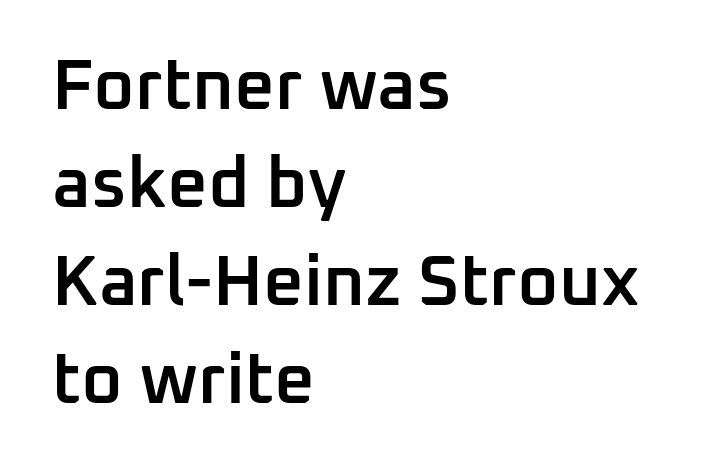
{"serif": "no", "italic": "no", "bold": "semi", "weight": "semibold", "width": "normal", "stroke_contrast": "low", "x_height": "medium", "monospaced": "no", "underline": "no", "align": "left", "line_spacing": "normal", "line_spacing_ratio": 1.38, "letter_spacing": "normal", "letter_spacing_em": 0.0, "glyph_px": 71}
